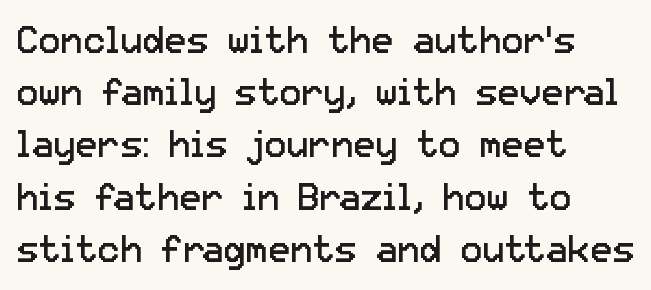
Q: Is the text bold? A: No.
Q: Is the text italic (slanted)? A: No, it is upright.
Q: Is the typeface a serif or a sans-serif typeface? A: Sans-serif.
Q: Is the text underlined? A: No.
Q: How is the paragraph aligned? A: Left-aligned.
Q: Is the spacing between letters normal or unusually wide? A: Normal.
Q: Is the spacing between lines tight, normal or loose? A: Normal.
Q: Width (condensed, normal, or wide)? A: Normal.
Q: Stroke contrast? A: Low.
Q: x-height? A: Medium.
Q: Monospaced? A: No.
